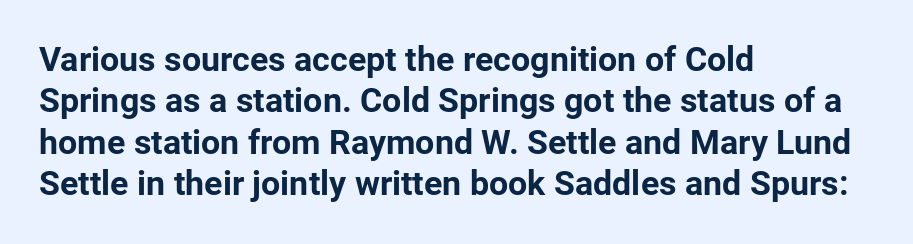
The lines are quadded left. It's the straight-up-and-down kind of type. Standard letterfit; no display-style spreading of the glyphs. On the weight axis this lands at bold, roughly 700. The letters advance in unequal steps, a hallmark of proportional type. Rule under the text: the space is simply empty.
